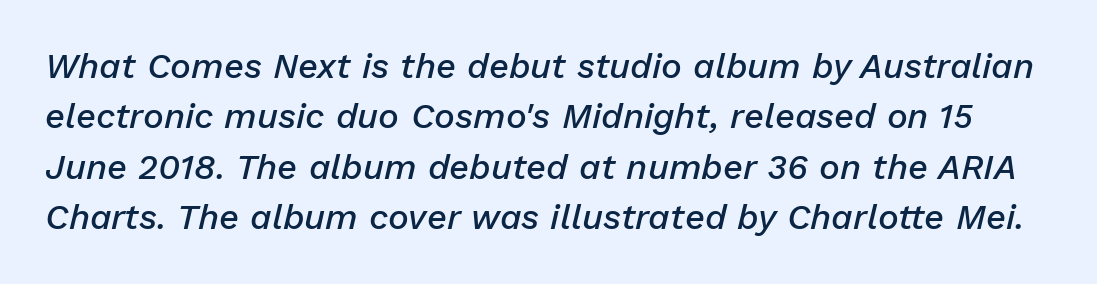
{"italic": "yes", "lean": "right", "slant_degrees": 13, "bold": "semi", "weight": "semibold", "width": "normal", "stroke_contrast": "low", "x_height": "medium", "monospaced": "no", "underline": "no", "line_spacing": "normal", "line_spacing_ratio": 1.44, "letter_spacing": "normal", "letter_spacing_em": 0.0, "glyph_px": 35}
